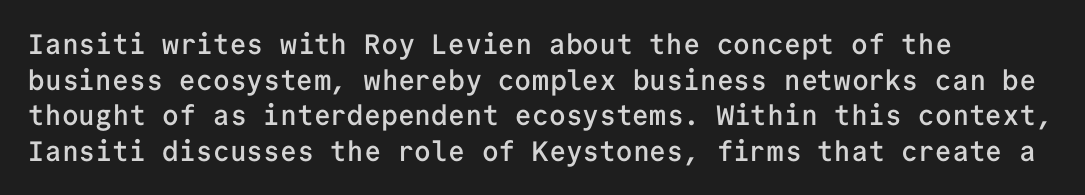
Q: Is the text bold? A: Semi-bold.
Q: Is the text italic (slanted)? A: No, it is upright.
Q: Is the typeface a serif or a sans-serif typeface? A: Sans-serif.
Q: Is the text underlined? A: No.
Q: How is the paragraph aligned? A: Left-aligned.
Q: Is the spacing between letters normal or unusually wide? A: Normal.
Q: Is the spacing between lines tight, normal or loose? A: Normal.
Q: Width (condensed, normal, or wide)? A: Normal.
Q: Stroke contrast? A: Low.
Q: x-height? A: Medium.
Q: Monospaced? A: Yes.
